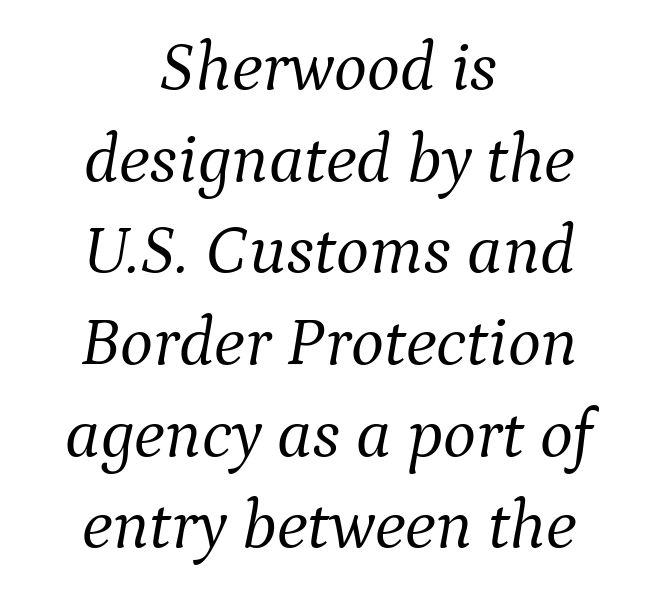
Letterform terminals end in serifs throughout the passage. The baseline area is clear. A typesetter would call this zero additional tracking. Rendered with sloped, italic letterforms.
